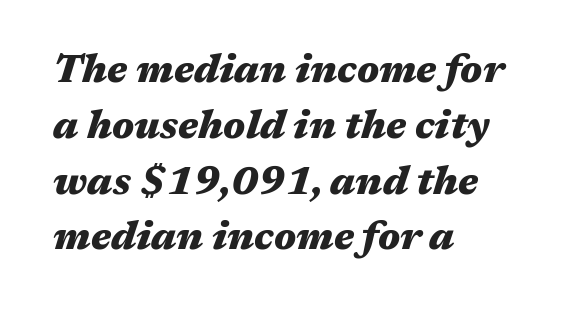
Q: Is the text bold? A: Yes.
Q: Is the text italic (slanted)? A: Yes, it leans right by about 17 degrees.
Q: Is the text underlined? A: No.
Q: How is the paragraph aligned? A: Left-aligned.
Q: Is the spacing between letters normal or unusually wide? A: Normal.
Q: Is the spacing between lines tight, normal or loose? A: Normal.
Q: Width (condensed, normal, or wide)? A: Wide.
Q: Stroke contrast? A: Medium.
Q: x-height? A: Medium.
Q: Monospaced? A: No.
